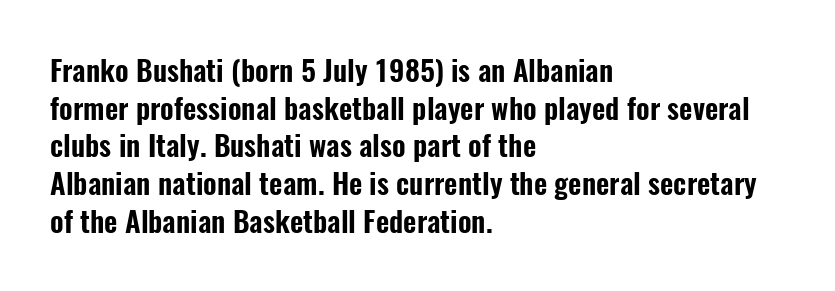
Q: Is the text italic (slanted)? A: No, it is upright.
Q: Is the typeface a serif or a sans-serif typeface? A: Sans-serif.
Q: Is the text underlined? A: No.
Q: How is the paragraph aligned? A: Left-aligned.
Q: Is the spacing between letters normal or unusually wide? A: Normal.
Q: Is the spacing between lines tight, normal or loose? A: Normal.
Q: Width (condensed, normal, or wide)? A: Condensed.
Q: Stroke contrast? A: Low.
Q: x-height? A: Medium.
Q: Monospaced? A: No.
